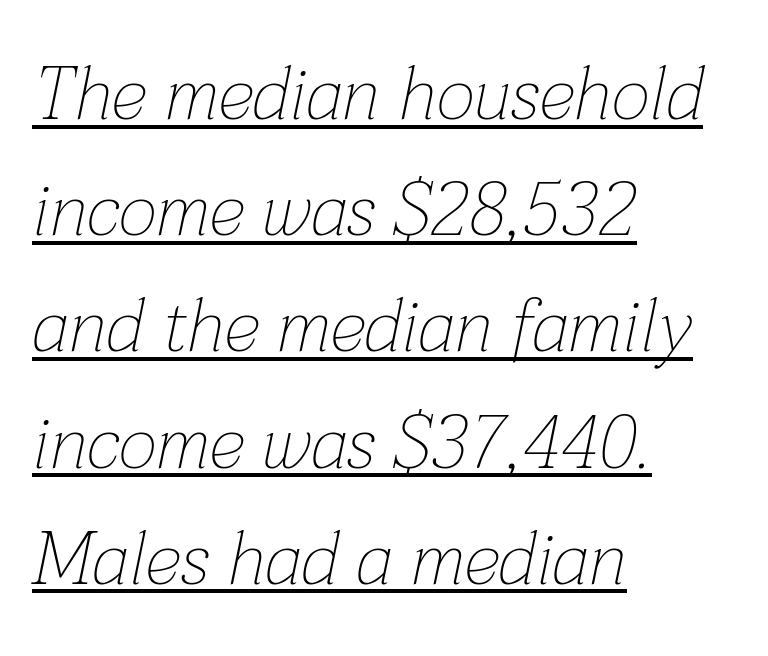
The typesetter has applied underlining to the passage shown. The rendering uses natural spacing where letterforms have individual widths. Rows of type keep a routine distance in the vertical direction. Each word holds together tightly as a unit, with standard inter-letter gaps. Reading down the block, your eye returns to a fixed left position each line. The whole block is typeset with a tilt.
